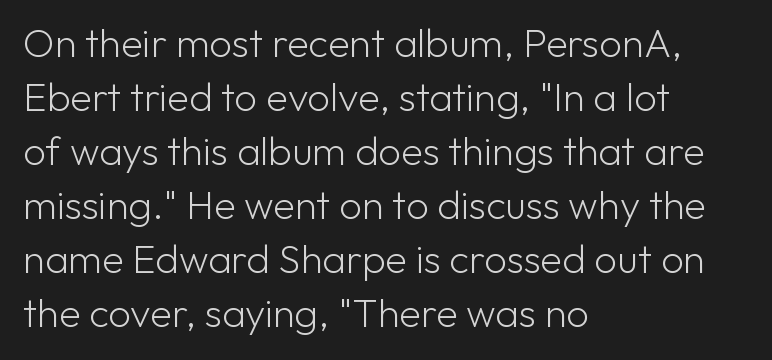
The image shows 40 px light sans-serif type, upright; set left-aligned, normal line spacing (1.35x), normal letter spacing, not underlined; low stroke contrast and a medium x-height.
